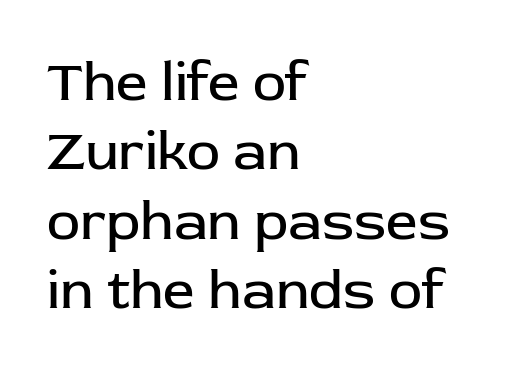
If you drew a line through each stem, it would be perfectly vertical. The passage shown is not underscored anywhere. Typographically, this falls in the sans-serif category. Here the glyphs are tracked normally, forming tight word shapes. You could not count columns in this text — the font is proportionally spaced. Weight: regular or lighter.
